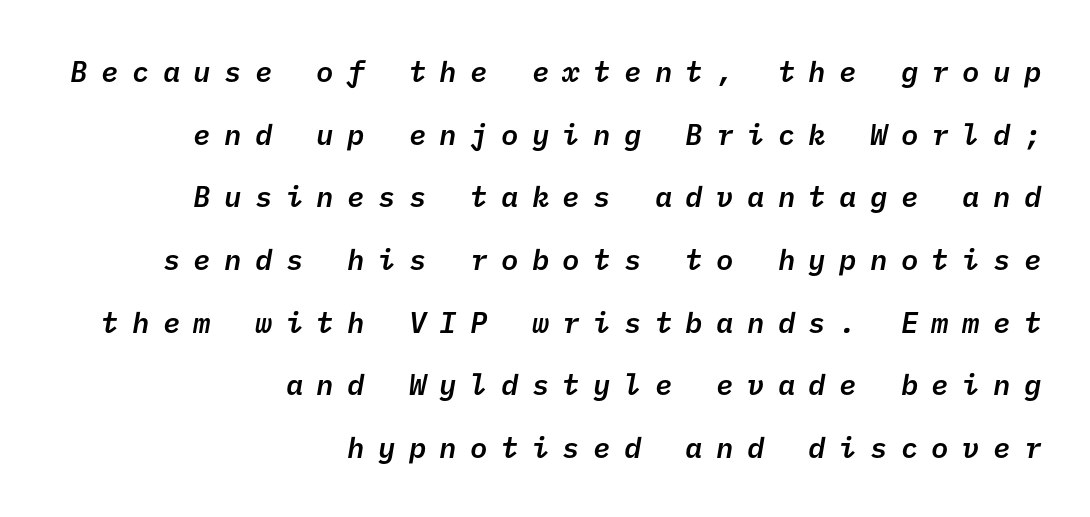
Look at the tracking — it's clearly loosened, letters drifting apart. If you measured baseline to baseline, you'd find a long distance. Is the type bold? Partly — it's a semibold, heavier than regular but not fully bold. Which margin do the lines hug? The right one — the left edge is uneven. The typeface chosen for these lines omits serifs. A clean baseline with only descenders dipping below it.
